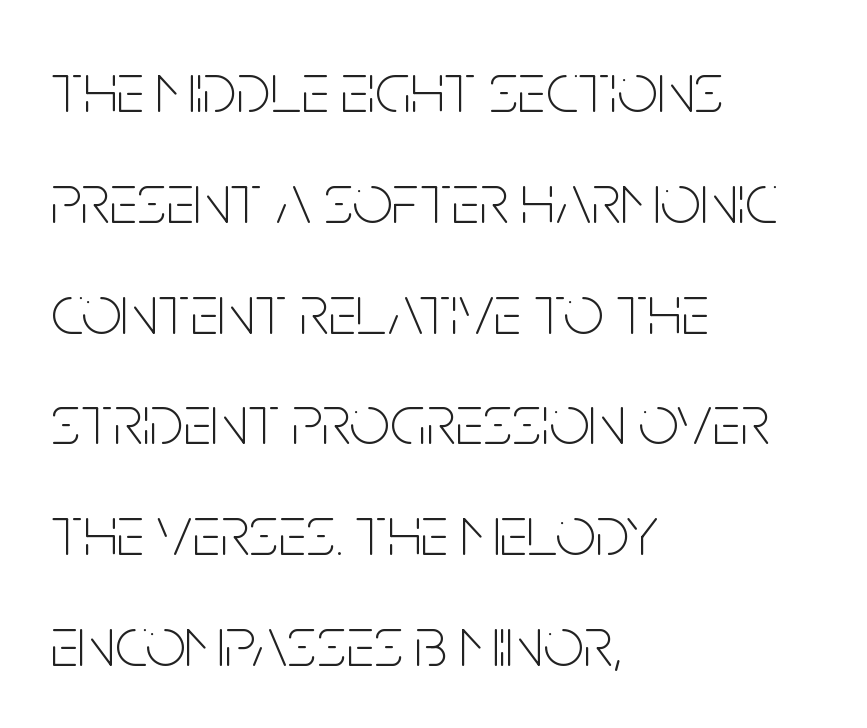
{"serif": "no", "italic": "no", "bold": "no", "weight": "thin", "width": "condensed", "stroke_contrast": "low", "x_height": "large", "monospaced": "no", "underline": "no", "align": "left", "line_spacing": "normal", "line_spacing_ratio": 1.56, "letter_spacing": "normal", "letter_spacing_em": 0.0, "glyph_px": 71}
